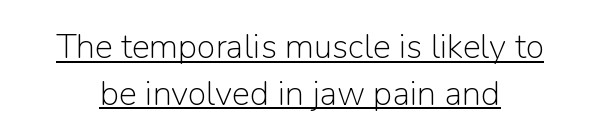
The letters look calm and open, with moderate or lighter stems. Each word holds together tightly as a unit, with standard inter-letter gaps. A roman cut, with each character standing at attention. Quick note: underline on. Stroke terminals: plain, sans-serif. Interline gaps are of average width in this sample.
